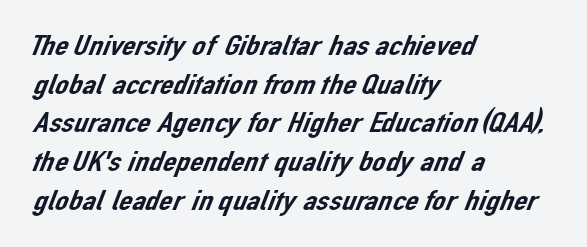
{"serif": "no", "width": "normal", "stroke_contrast": "low", "x_height": "medium", "monospaced": "no", "underline": "no", "align": "left", "line_spacing": "normal", "line_spacing_ratio": 1.29, "letter_spacing": "normal", "letter_spacing_em": 0.0, "glyph_px": 30}
